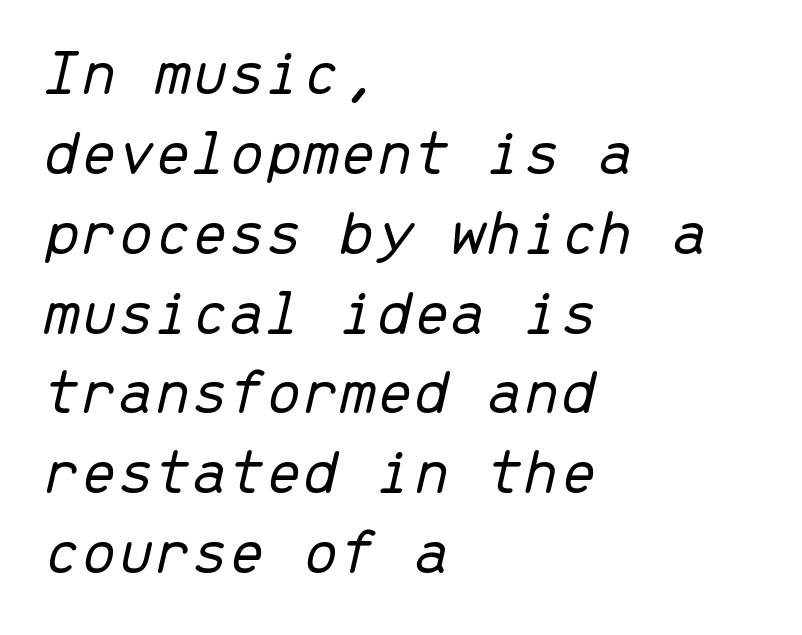
The image shows 66 px light type, italic (leaning right), monospaced; set left-aligned, line spacing 1.21x, normal letter spacing, not underlined; low stroke contrast and a medium x-height.
